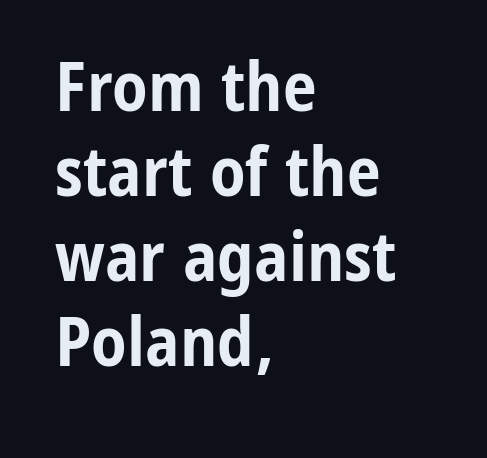
The image shows 68 px bold, condensed sans-serif type, upright; set left-aligned, normal line spacing (1.25x), normal letter spacing, not underlined; low stroke contrast and a medium x-height.
